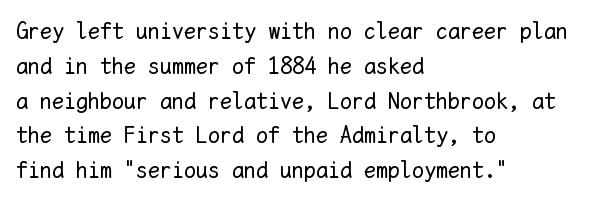
Summary of weight: not heavy and not bold. The passage shown stacks its lines at a standard gap. Upright lettering throughout. Tracking value appears to be zero — textbook default spacing.
